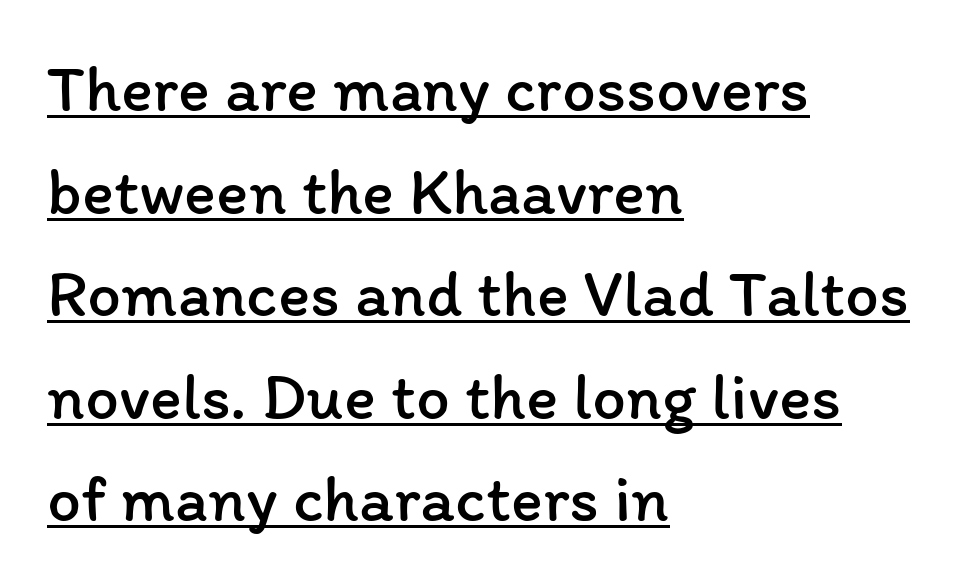
Q: Is the text bold? A: No.
Q: Is the text italic (slanted)? A: No, it is upright.
Q: Is the text underlined? A: Yes.
Q: How is the paragraph aligned? A: Left-aligned.
Q: Is the spacing between letters normal or unusually wide? A: Normal.
Q: Is the spacing between lines tight, normal or loose? A: Normal.
Q: Width (condensed, normal, or wide)? A: Normal.
Q: Stroke contrast? A: Low.
Q: x-height? A: Medium.
Q: Monospaced? A: No.
